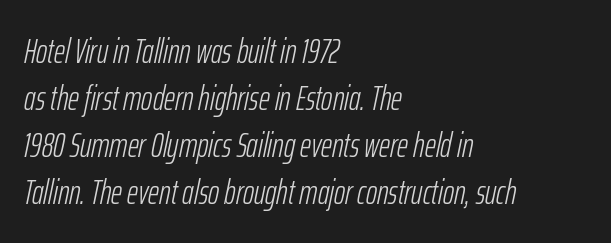
The image shows 34 px light, condensed type, italic (leaning right); set left-aligned, normal line spacing (1.38x), normal letter spacing, not underlined; low stroke contrast and a medium x-height.
